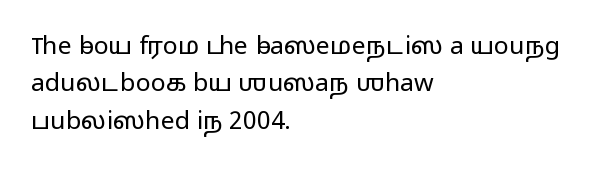
Q: Is the text bold? A: No.
Q: Is the text italic (slanted)? A: No, it is upright.
Q: Is the text underlined? A: No.
Q: How is the paragraph aligned? A: Left-aligned.
Q: Is the spacing between letters normal or unusually wide? A: Normal.
Q: Is the spacing between lines tight, normal or loose? A: Normal.
